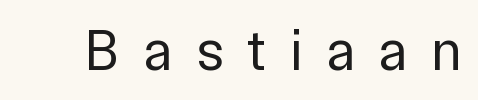
The image shows 58 px regular-weight sans-serif type, upright; set unusually wide letter spacing (+0.4 em), not underlined; low stroke contrast and a medium x-height.
